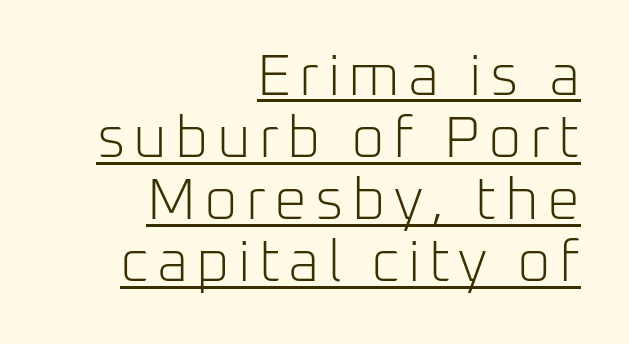
Q: Is the text bold? A: No.
Q: Is the text italic (slanted)? A: No, it is upright.
Q: Is the typeface a serif or a sans-serif typeface? A: Sans-serif.
Q: Is the text underlined? A: Yes.
Q: How is the paragraph aligned? A: Right-aligned.
Q: Is the spacing between lines tight, normal or loose? A: Tight.
Q: Width (condensed, normal, or wide)? A: Normal.
Q: Stroke contrast? A: Low.
Q: x-height? A: Medium.
Q: Monospaced? A: No.
